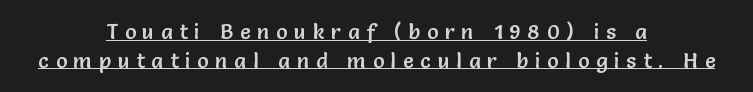
The image shows 21 px text type, upright; set centered, normal line spacing (1.36x), unusually wide letter spacing (+0.33 em), underlined.
